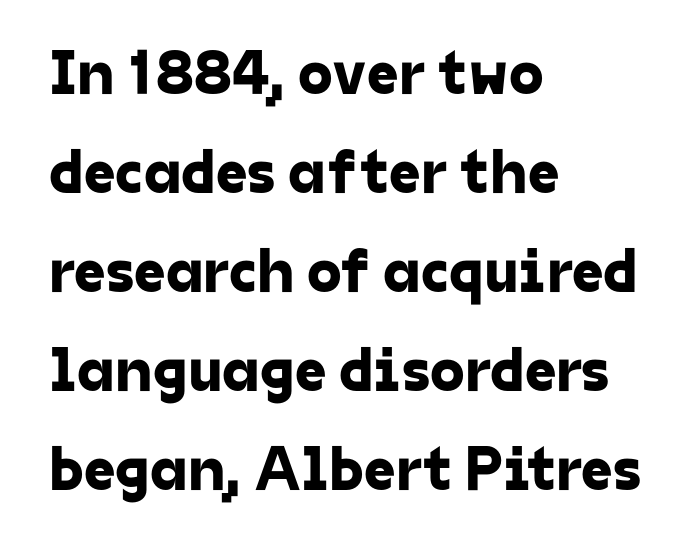
Caption: standard tracking, unaltered. A typesetter would call this proportional, since set widths differ per character. Rows of type keep a routine distance in the vertical direction. Nothing sits at the stroke ends, so this counts as sans-serif. A classic flush-left, rag-right setting is used for this passage.
